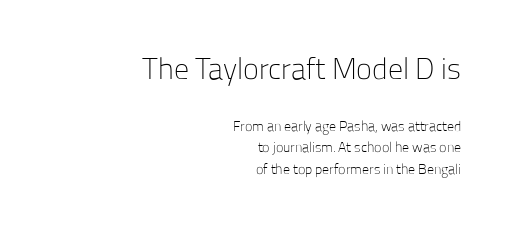
{"serif": "no", "italic": "no", "bold": "no", "weight": "light", "width": "normal", "stroke_contrast": "low", "x_height": "medium", "monospaced": "no", "underline": "no", "align": "right", "line_spacing": "normal", "line_spacing_ratio": 1.53, "letter_spacing": "normal", "letter_spacing_em": 0.0, "larger_block": "first", "size_ratio": 2.14, "glyph_px": 30}
